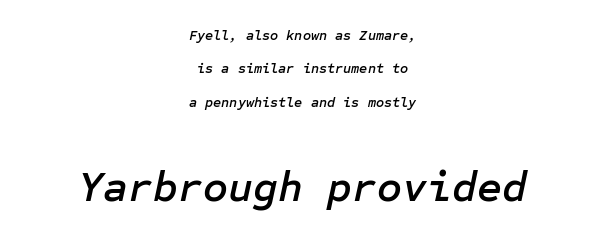
The image shows 43 px text type, italic (leaning right); set centered, loose line spacing (2.38x), normal letter spacing, not underlined; the second (bottom) block is 3.07x larger; low stroke contrast and a medium x-height.
